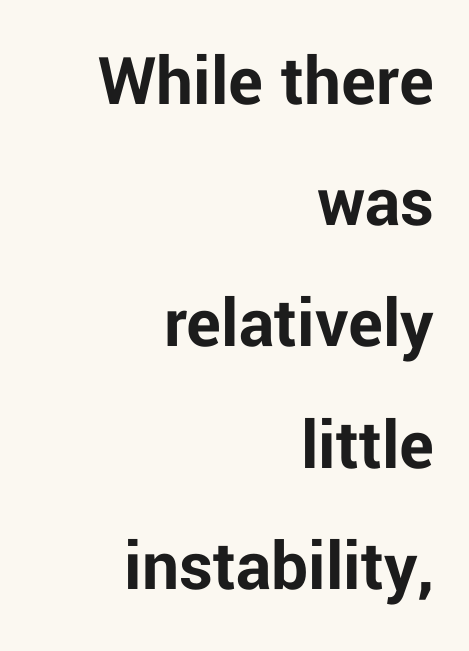
{"serif": "no", "italic": "no", "bold": "yes", "weight": "bold", "width": "normal", "stroke_contrast": "low", "x_height": "medium", "monospaced": "no", "underline": "no", "align": "right", "line_spacing": "normal", "line_spacing_ratio": 1.66, "letter_spacing": "normal", "letter_spacing_em": 0.0, "glyph_px": 73}
